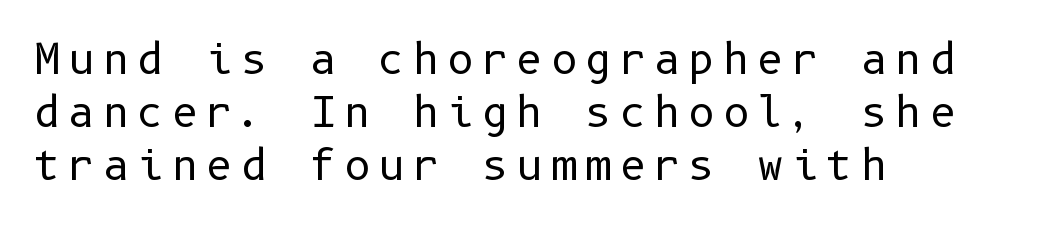
Reading down the block, your eye returns to a fixed left position each line. Stems here are at most as thick as an everyday book face. Upright lettering throughout. Does the type have serifs? No, each stem ends abruptly.
